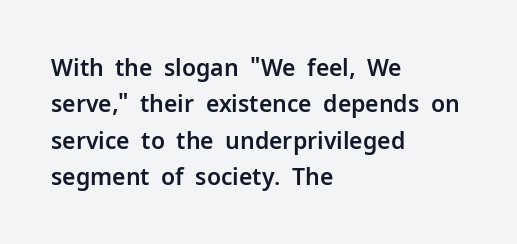
The image shows 23 px text type, upright; set left-aligned, normal line spacing (1.58x), normal letter spacing, not underlined.
